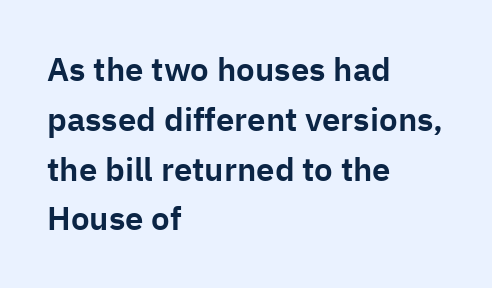
{"serif": "no", "italic": "no", "width": "normal", "stroke_contrast": "low", "x_height": "medium", "monospaced": "no", "underline": "no", "align": "left", "line_spacing": "normal", "line_spacing_ratio": 1.51, "letter_spacing": "normal", "letter_spacing_em": 0.0, "glyph_px": 33}
